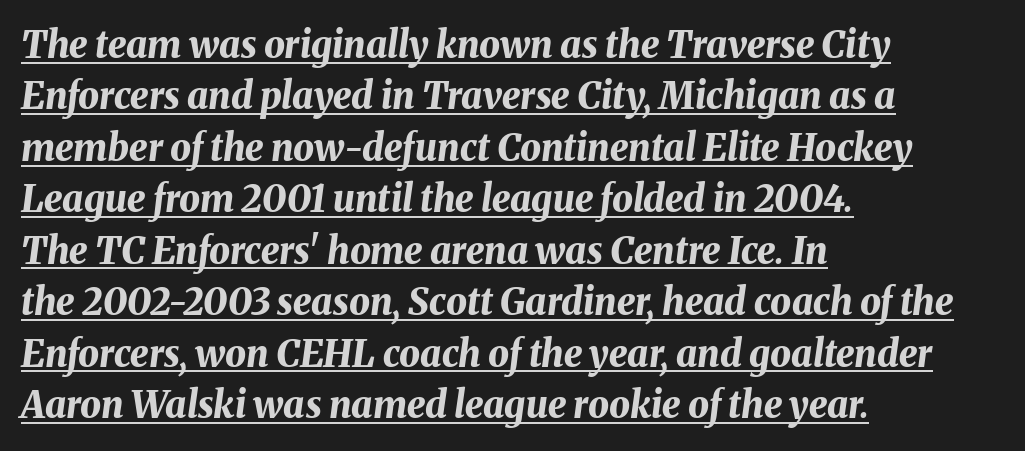
Q: Is the text bold? A: Yes.
Q: Is the text italic (slanted)? A: Yes, it leans right by about 8 degrees.
Q: Is the text underlined? A: Yes.
Q: How is the paragraph aligned? A: Left-aligned.
Q: Is the spacing between letters normal or unusually wide? A: Normal.
Q: Is the spacing between lines tight, normal or loose? A: Normal.
Q: Width (condensed, normal, or wide)? A: Normal.
Q: Stroke contrast? A: Medium.
Q: x-height? A: Medium.
Q: Monospaced? A: No.
